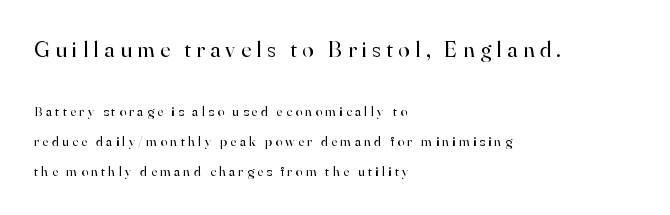
The image shows 23 px text type, upright; set left-aligned, loose line spacing (2.15x), unusually wide letter spacing (+0.24 em), not underlined; the first (top) block is 1.64x larger.
